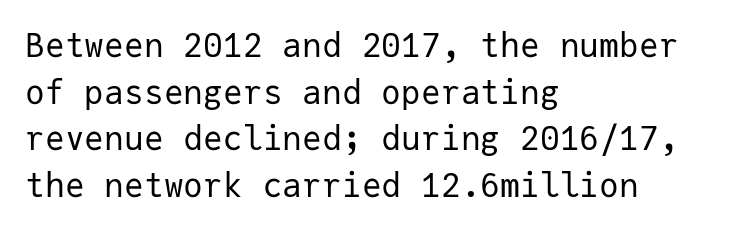
Q: Is the text bold? A: No.
Q: Is the text italic (slanted)? A: No, it is upright.
Q: Is the typeface a serif or a sans-serif typeface? A: Sans-serif.
Q: Is the text underlined? A: No.
Q: How is the paragraph aligned? A: Left-aligned.
Q: Is the spacing between letters normal or unusually wide? A: Normal.
Q: Is the spacing between lines tight, normal or loose? A: Normal.
Q: Width (condensed, normal, or wide)? A: Normal.
Q: Stroke contrast? A: Low.
Q: x-height? A: Medium.
Q: Monospaced? A: Yes.
